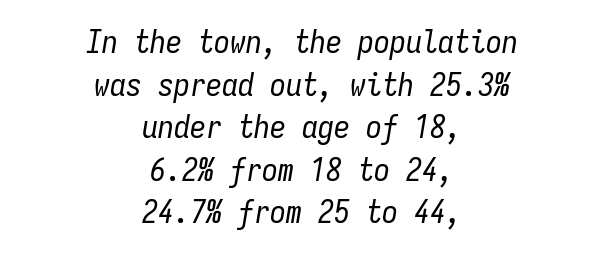
Italic? Definitely — the glyphs are oblique. Vertically, the passage feels balanced, rows spaced as you'd expect. Both edges are ragged and mirror each other, which tells us the setting is centered. Beneath every word, the page is bare. You could count columns in this text — the font is strictly monospaced.
